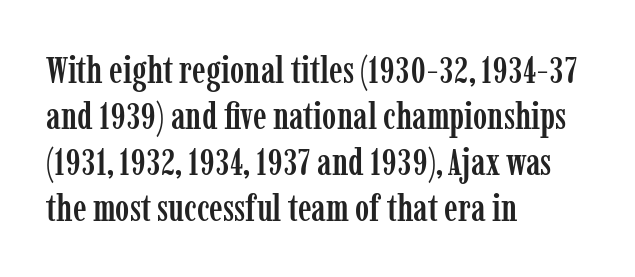
Q: Is the text italic (slanted)? A: No, it is upright.
Q: Is the typeface a serif or a sans-serif typeface? A: Serif.
Q: Is the text underlined? A: No.
Q: How is the paragraph aligned? A: Left-aligned.
Q: Is the spacing between letters normal or unusually wide? A: Normal.
Q: Width (condensed, normal, or wide)? A: Condensed.
Q: Stroke contrast? A: Low.
Q: x-height? A: Medium.
Q: Monospaced? A: No.
